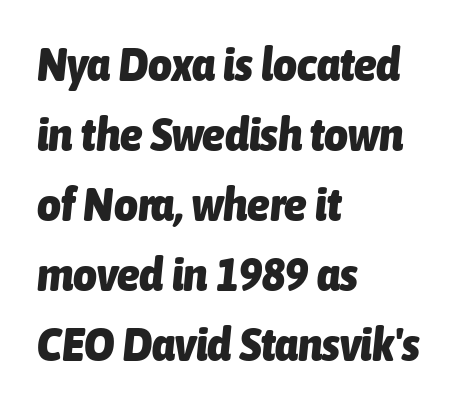
Q: Is the text bold? A: Yes.
Q: Is the text italic (slanted)? A: Yes, it leans right by about 6 degrees.
Q: Is the text underlined? A: No.
Q: How is the paragraph aligned? A: Left-aligned.
Q: Is the spacing between letters normal or unusually wide? A: Normal.
Q: Is the spacing between lines tight, normal or loose? A: Normal.
Q: Width (condensed, normal, or wide)? A: Condensed.
Q: Stroke contrast? A: Low.
Q: x-height? A: Medium.
Q: Monospaced? A: No.
